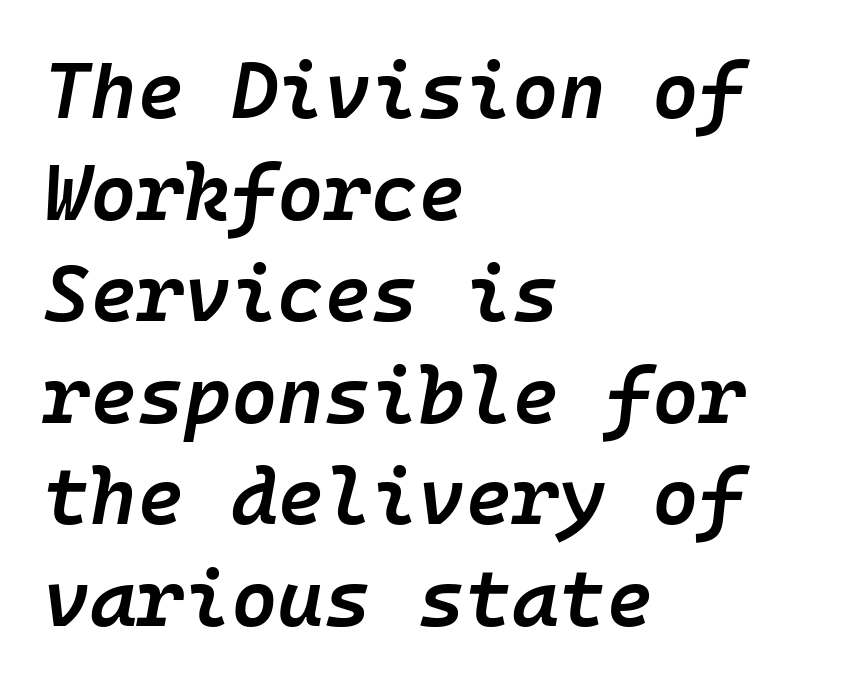
The designer left line spacing at the default. The space beneath each line is pristine and unruled. Stems and bowls a touch heavier than normal — semibold. The ragged edge is on the right, which tells us the setting is flush left. You could count columns in this text — the font is strictly monospaced.
